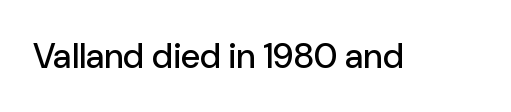
The image shows 35 px sans-serif type, upright; set normal letter spacing, not underlined; low stroke contrast and a medium x-height.
